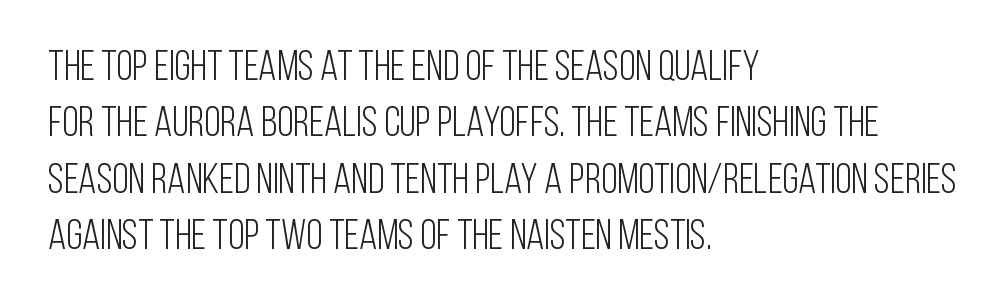
Default kerning and tracking; the words read as compact shapes. This block has exactly the height ordinary leading produces. Style check: upright. You could not count columns in this text — the font is proportionally spaced. Underline: absent. Typographically, this falls in the sans-serif category.
